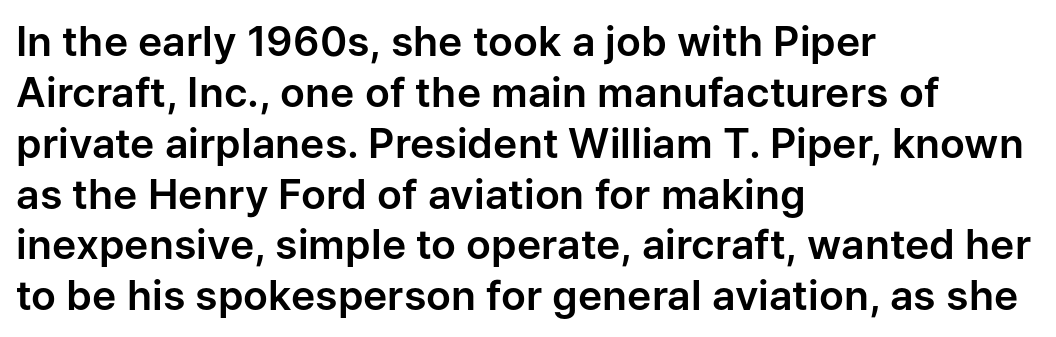
{"serif": "no", "italic": "no", "width": "normal", "stroke_contrast": "low", "x_height": "medium", "monospaced": "no", "underline": "no", "align": "left", "line_spacing_ratio": 1.24, "letter_spacing": "normal", "letter_spacing_em": 0.0, "glyph_px": 41}
